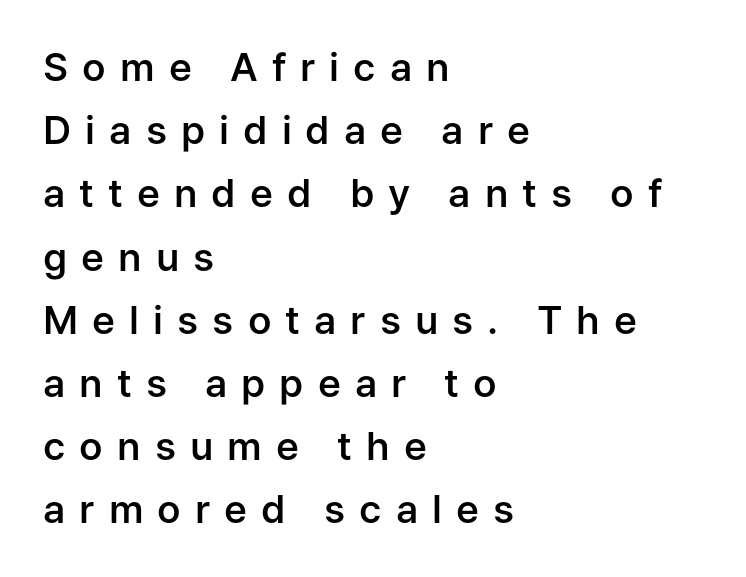
Observe the wide spacing: letters keep a clear distance from each other. Look at the bottom of the vertical strokes: they stop flat, with no serifs. Reading down the block, your eye returns to a fixed left position each line. The typography opts for an upright posture over an oblique one. The space between consecutive lines is moderate. Bold? Not quite — semibold, heavier than regular but stopping short.
